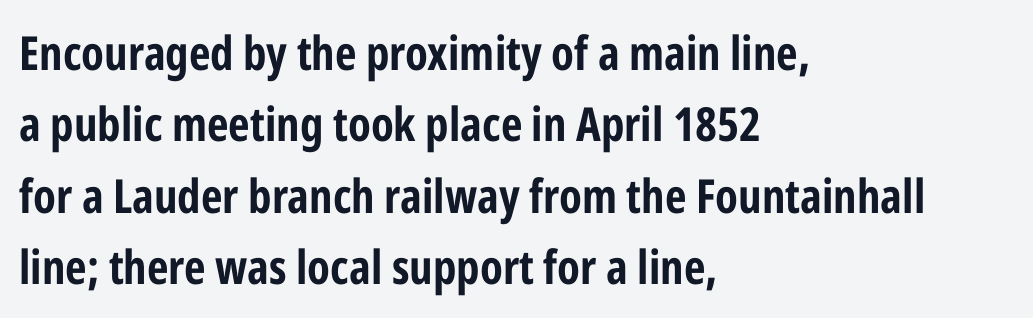
The image shows 47 px bold, condensed sans-serif type, upright; set left-aligned, normal line spacing (1.52x), normal letter spacing, not underlined; low stroke contrast and a medium x-height.
